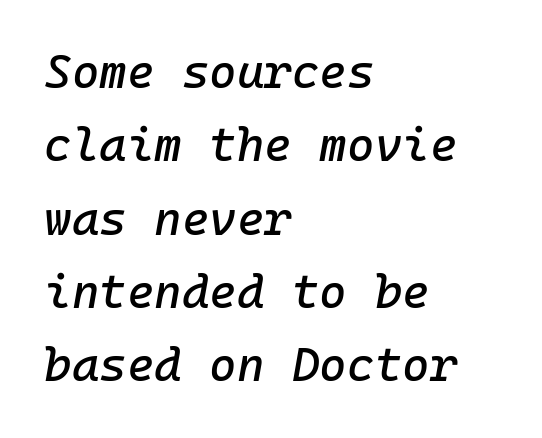
{"italic": "yes", "lean": "right", "slant_degrees": 10, "width": "normal", "stroke_contrast": "low", "x_height": "medium", "monospaced": "yes", "underline": "no", "align": "left", "line_spacing": "normal", "line_spacing_ratio": 1.56, "letter_spacing": "normal", "letter_spacing_em": 0.0, "glyph_px": 47}
